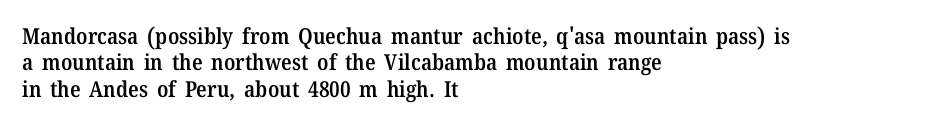
The image shows 22 px text type, upright; set left-aligned, line spacing 1.2x, normal letter spacing, not underlined.
